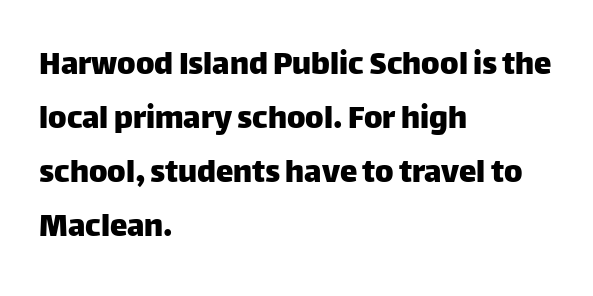
{"serif": "no", "italic": "no", "width": "normal", "stroke_contrast": "low", "x_height": "large", "monospaced": "no", "underline": "no", "align": "left", "line_spacing": "normal", "line_spacing_ratio": 1.54, "letter_spacing": "normal", "letter_spacing_em": 0.0, "glyph_px": 35}
